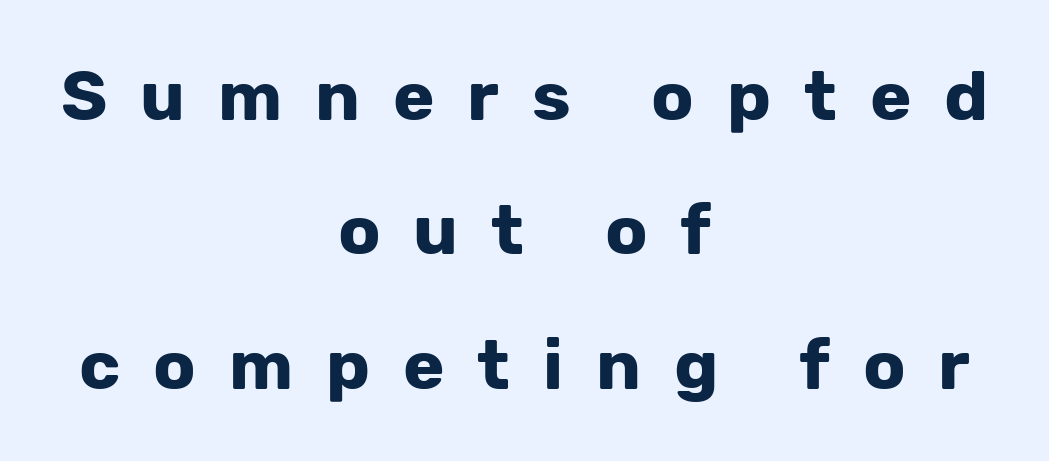
{"serif": "no", "italic": "no", "bold": "yes", "weight": "bold", "width": "normal", "stroke_contrast": "low", "x_height": "medium", "monospaced": "no", "underline": "no", "align": "center", "line_spacing": "loose", "line_spacing_ratio": 1.92, "letter_spacing": "wide", "letter_spacing_em": 0.47, "glyph_px": 70}
